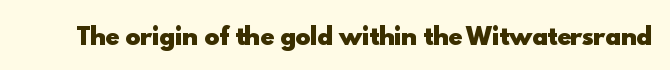
{"italic": "no", "bold": "yes", "underline": "no", "letter_spacing": "normal", "letter_spacing_em": 0.0, "glyph_px": 23}
